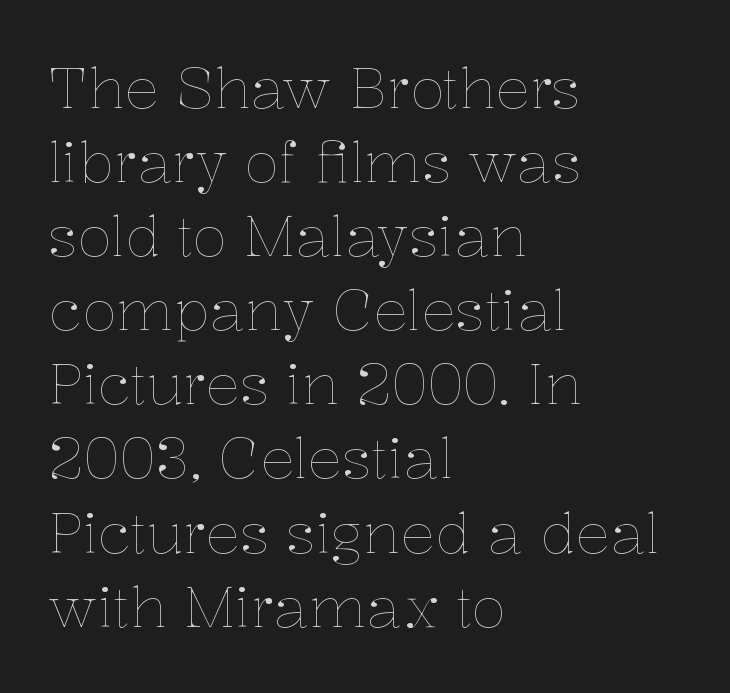
Q: Is the text bold? A: No.
Q: Is the text italic (slanted)? A: No, it is upright.
Q: Is the text underlined? A: No.
Q: How is the paragraph aligned? A: Left-aligned.
Q: Is the spacing between letters normal or unusually wide? A: Normal.
Q: Is the spacing between lines tight, normal or loose? A: Normal.
Q: Width (condensed, normal, or wide)? A: Normal.
Q: Stroke contrast? A: Low.
Q: x-height? A: Medium.
Q: Monospaced? A: No.
